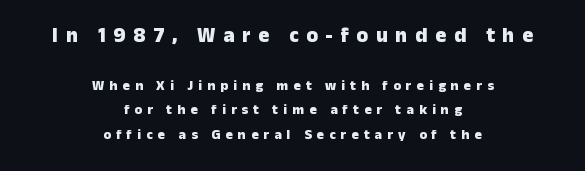
A typesetter would call this heavily tracked-out type. Does the copy run flush right? No — it is centered line by line. Whoever set this made the first block the dominant, larger element. You can tell it's not italic because the verticals are truly vertical. On the weight axis this lands at bold, roughly 700. The words here are not underlined.
